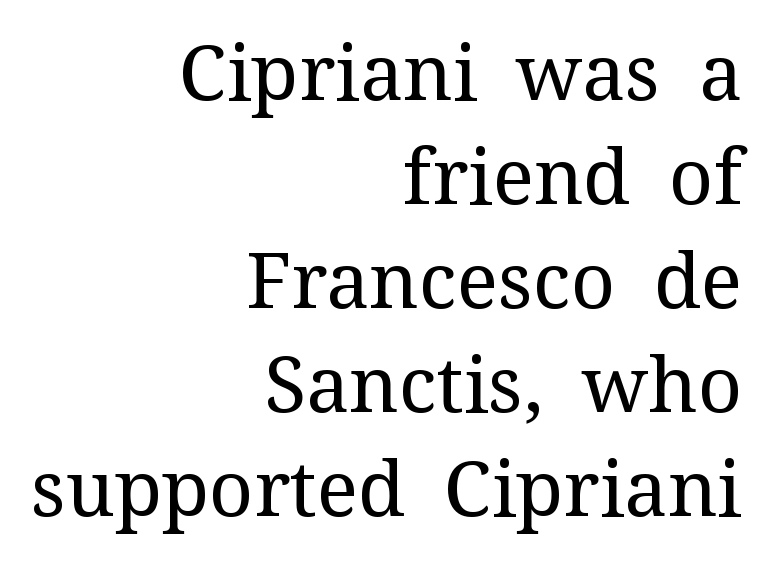
The string is rendered with underlining switched off. Letter spacing: default. The leading is moderate, giving the passage an even texture. The letterforms sit at book weight or below. In terms of posture, this sample is upright.
